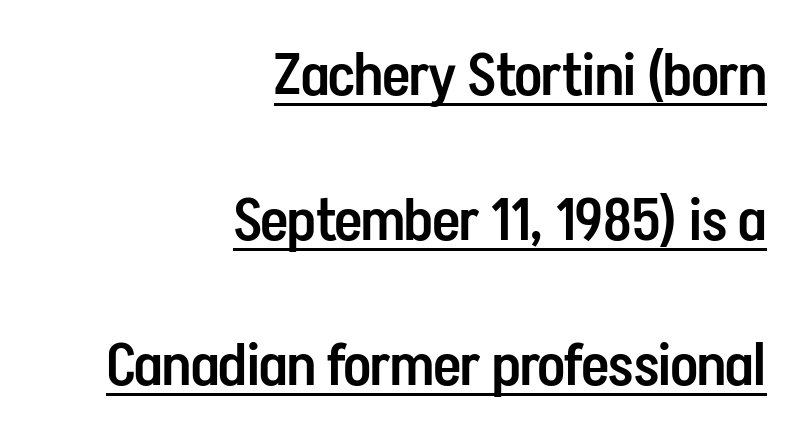
The designer went with a sans here, leaving each stem footless. This block would shrink considerably if given ordinary leading; it's expanded now. This sample is right-justified, so line beginnings fall wherever the words allow. A semibold gives these letters moderate extra thickness, short of bold.
